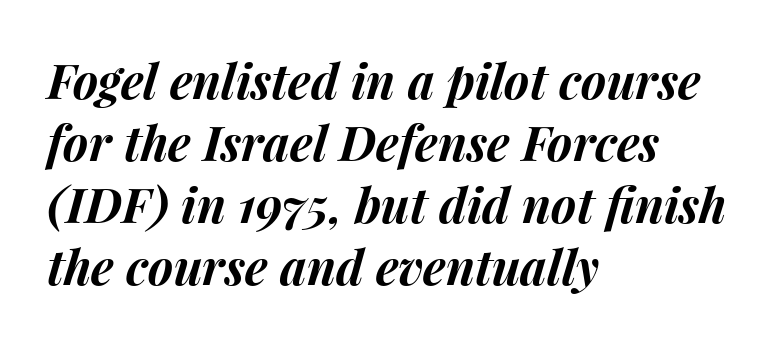
The image shows 48 px bold type, italic (leaning right); set left-aligned, normal line spacing (1.29x), normal letter spacing, not underlined; medium stroke contrast and a medium x-height.
